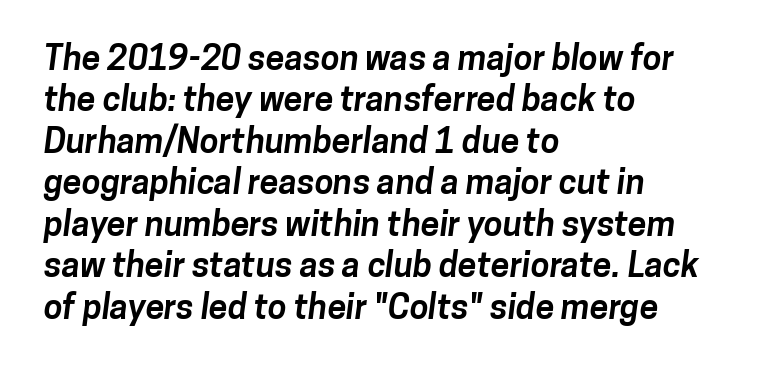
{"serif": "no", "bold": "yes", "weight": "bold", "width": "normal", "stroke_contrast": "low", "x_height": "medium", "monospaced": "no", "underline": "no", "align": "left", "line_spacing_ratio": 1.22, "letter_spacing": "normal", "letter_spacing_em": 0.0, "glyph_px": 34}
